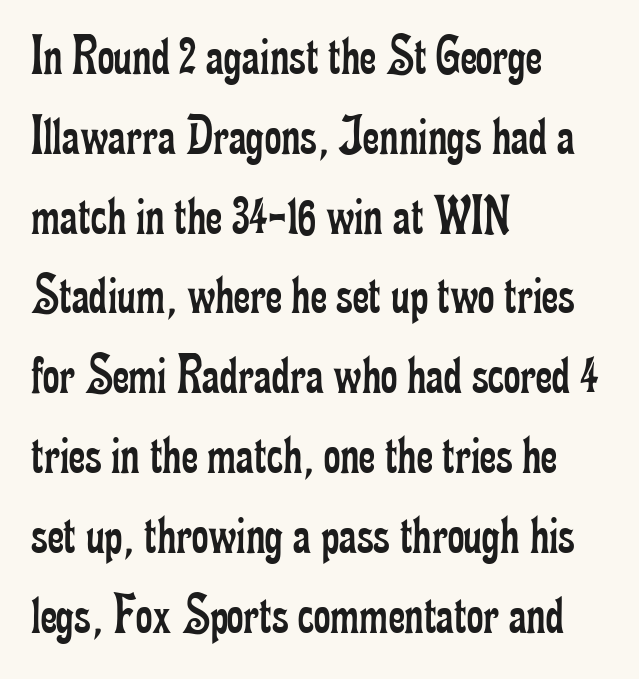
Q: Is the text bold? A: No.
Q: Is the text italic (slanted)? A: No, it is upright.
Q: Is the typeface a serif or a sans-serif typeface? A: Serif.
Q: Is the text underlined? A: No.
Q: How is the paragraph aligned? A: Left-aligned.
Q: Is the spacing between letters normal or unusually wide? A: Normal.
Q: Is the spacing between lines tight, normal or loose? A: Normal.
Q: Width (condensed, normal, or wide)? A: Condensed.
Q: Stroke contrast? A: Low.
Q: x-height? A: Small.
Q: Monospaced? A: No.
